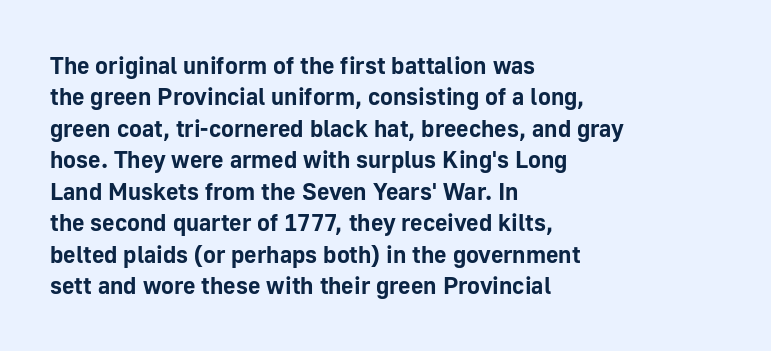
Caption: standard tracking, unaltered. In CSS terms this would be text-align: left. Unlike italic type, these characters show no tilt at all. A dark, heavy texture on the line: the type is bold.
